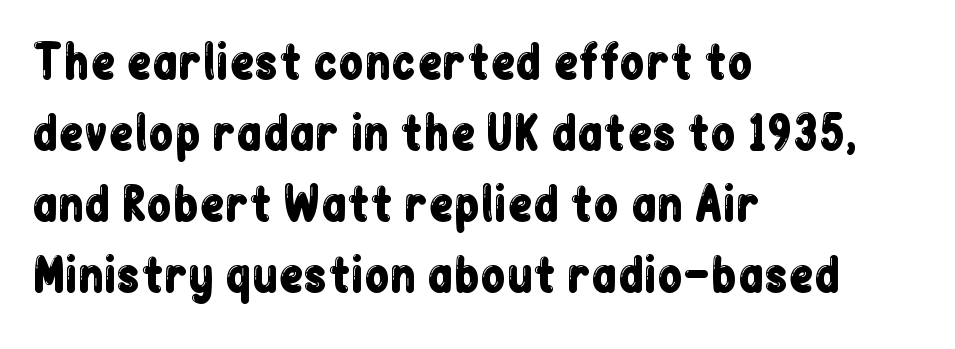
The image shows 46 px condensed sans-serif type, upright; set left-aligned, normal line spacing (1.54x), normal letter spacing, not underlined; low stroke contrast and a medium x-height.
